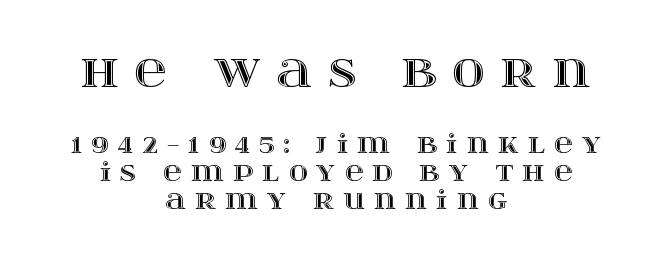
{"italic": "no", "width": "wide", "x_height": "large", "monospaced": "no", "underline": "no", "align": "center", "line_spacing": "tight", "line_spacing_ratio": 1.08, "letter_spacing": "wide", "letter_spacing_em": 0.35, "larger_block": "first", "size_ratio": 1.73, "glyph_px": 45}
